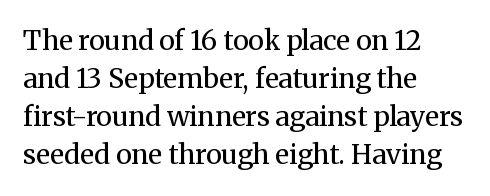
Q: Is the text bold? A: No.
Q: Is the text italic (slanted)? A: No, it is upright.
Q: Is the text underlined? A: No.
Q: How is the paragraph aligned? A: Left-aligned.
Q: Is the spacing between letters normal or unusually wide? A: Normal.
Q: Is the spacing between lines tight, normal or loose? A: Normal.
